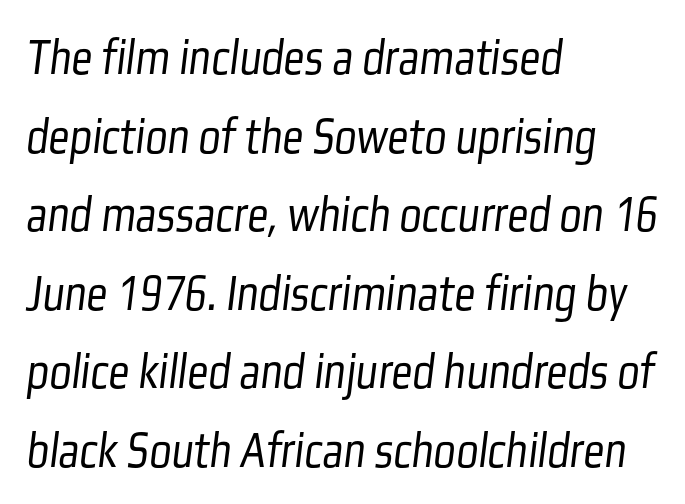
Q: Is the text bold? A: No.
Q: Is the typeface a serif or a sans-serif typeface? A: Sans-serif.
Q: Is the text underlined? A: No.
Q: How is the paragraph aligned? A: Left-aligned.
Q: Is the spacing between letters normal or unusually wide? A: Normal.
Q: Is the spacing between lines tight, normal or loose? A: Normal.
Q: Width (condensed, normal, or wide)? A: Condensed.
Q: Stroke contrast? A: Low.
Q: x-height? A: Medium.
Q: Monospaced? A: No.
